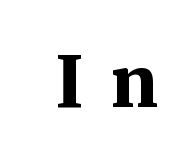
The image shows 70 px bold serif type, upright; set unusually wide letter spacing (+0.38 em), not underlined; medium stroke contrast and a medium x-height.
